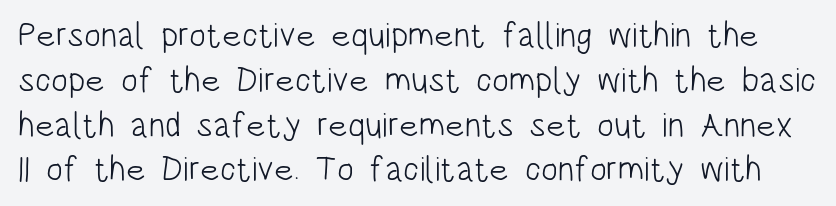
{"serif": "no", "italic": "no", "bold": "no", "weight": "light", "width": "condensed", "stroke_contrast": "low", "x_height": "large", "monospaced": "no", "underline": "no", "line_spacing": "normal", "line_spacing_ratio": 1.28, "letter_spacing": "normal", "letter_spacing_em": 0.0, "glyph_px": 35}
